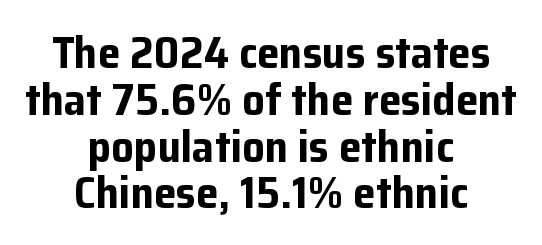
{"serif": "no", "italic": "no", "bold": "yes", "weight": "bold", "width": "normal", "stroke_contrast": "low", "x_height": "medium", "monospaced": "no", "underline": "no", "align": "center", "line_spacing": "tight", "line_spacing_ratio": 1.04, "letter_spacing": "normal", "letter_spacing_em": 0.0, "glyph_px": 45}
